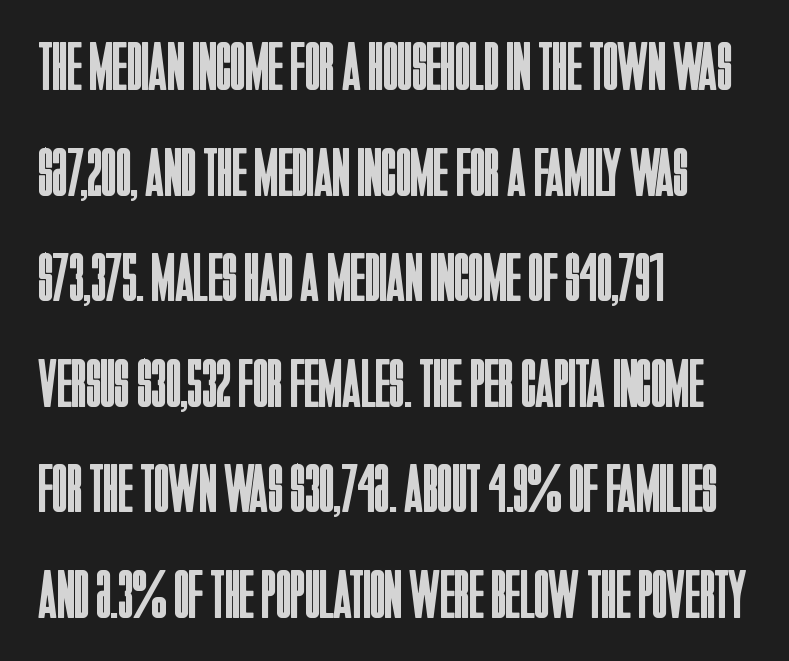
Q: Is the text bold? A: No.
Q: Is the text italic (slanted)? A: No, it is upright.
Q: Is the typeface a serif or a sans-serif typeface? A: Sans-serif.
Q: Is the text underlined? A: No.
Q: How is the paragraph aligned? A: Left-aligned.
Q: Is the spacing between letters normal or unusually wide? A: Normal.
Q: Is the spacing between lines tight, normal or loose? A: Normal.
Q: Width (condensed, normal, or wide)? A: Condensed.
Q: Stroke contrast? A: Low.
Q: x-height? A: Large.
Q: Monospaced? A: No.
